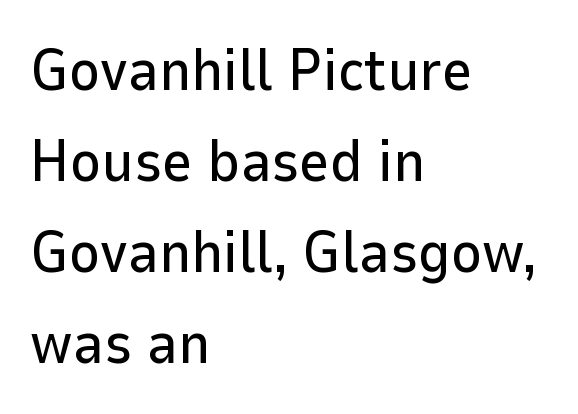
A roman cut, with each character standing at attention. Interline gaps are of average width in this sample. The passage shown has conventional tracking throughout. Does the copy run flush right? No — it runs flush left. Bare-footed words on every line.
